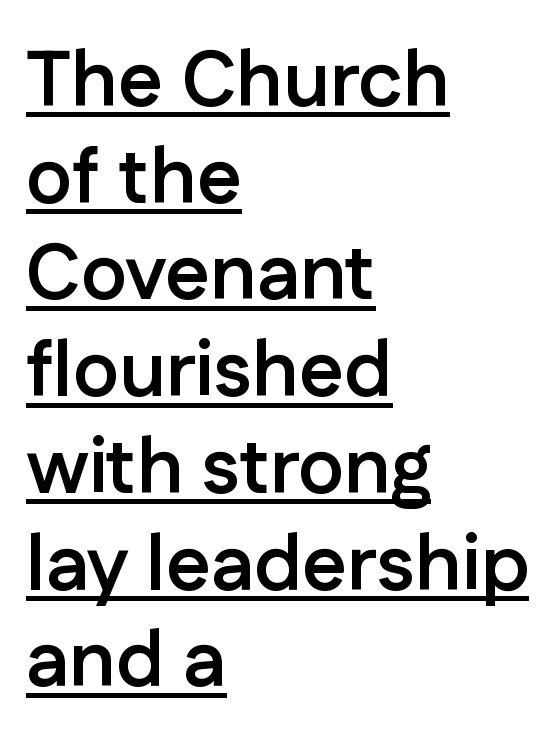
The image shows 78 px semibold sans-serif type, upright; set left-aligned, line spacing 1.24x, normal letter spacing, underlined; low stroke contrast and a medium x-height.
